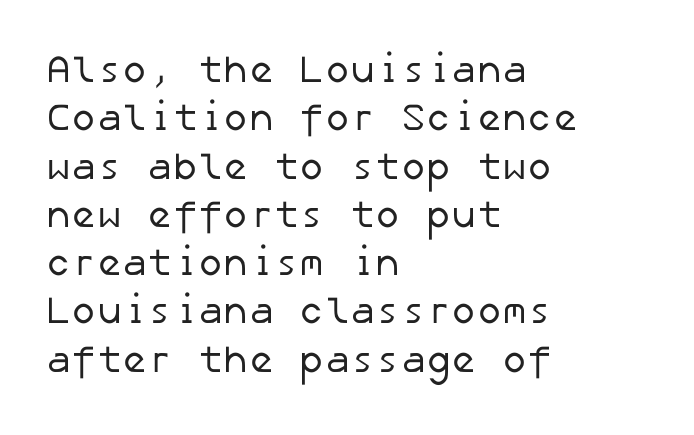
Q: Is the text bold? A: No.
Q: Is the typeface a serif or a sans-serif typeface? A: Sans-serif.
Q: Is the text underlined? A: No.
Q: How is the paragraph aligned? A: Left-aligned.
Q: Is the spacing between letters normal or unusually wide? A: Normal.
Q: Is the spacing between lines tight, normal or loose? A: Normal.
Q: Width (condensed, normal, or wide)? A: Normal.
Q: Stroke contrast? A: Low.
Q: x-height? A: Medium.
